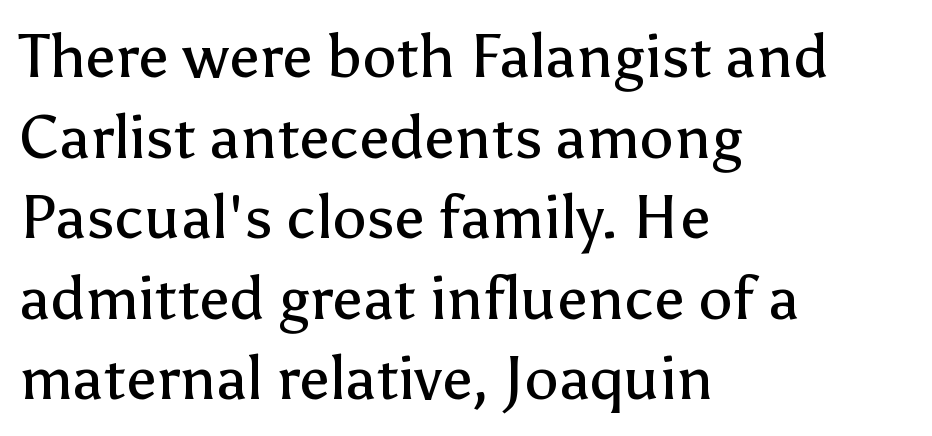
Q: Is the text bold? A: No.
Q: Is the text italic (slanted)? A: No, it is upright.
Q: Is the typeface a serif or a sans-serif typeface? A: Sans-serif.
Q: Is the text underlined? A: No.
Q: How is the paragraph aligned? A: Left-aligned.
Q: Is the spacing between letters normal or unusually wide? A: Normal.
Q: Is the spacing between lines tight, normal or loose? A: Normal.
Q: Width (condensed, normal, or wide)? A: Normal.
Q: Stroke contrast? A: Low.
Q: x-height? A: Medium.
Q: Monospaced? A: No.
